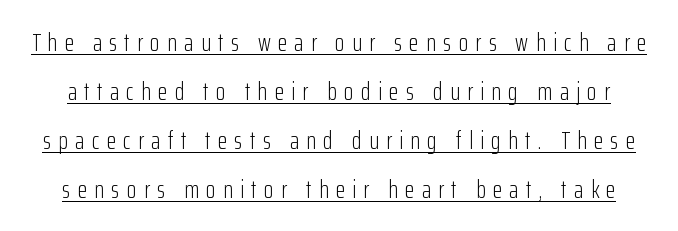
The image shows 25 px text type, upright; set loose line spacing (1.96x), unusually wide letter spacing (+0.29 em), underlined.
